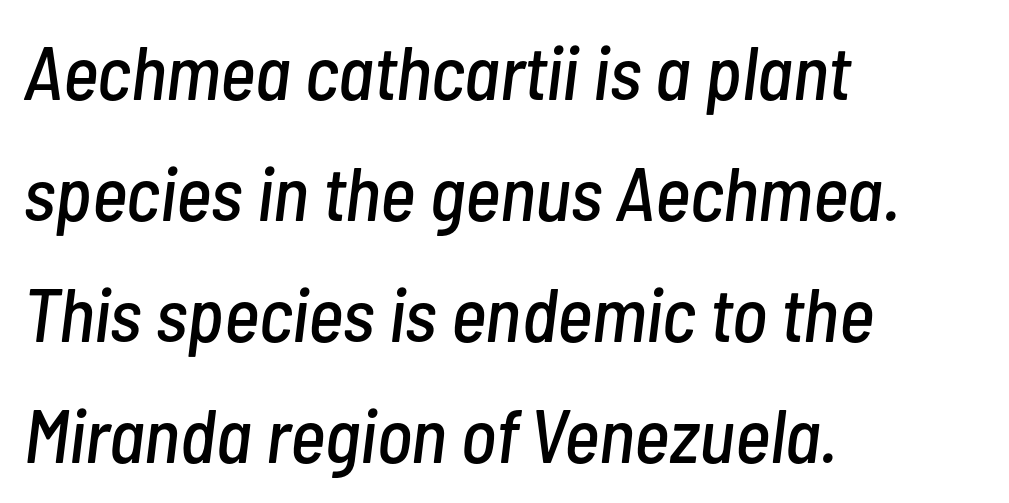
What's the leading like? Ordinary, nothing unusual. Does extra space separate the letters? No, they use regular spacing. The paragraph shown leans on its left margin. The strip under each line holds only bare page. Quick note: italic. The letters advance in unequal steps, a hallmark of proportional type.
